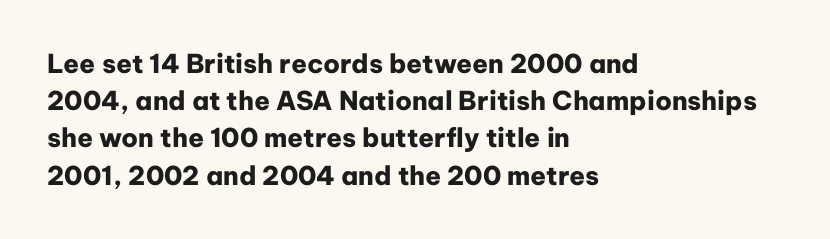
The image shows 26 px bold type, upright; set left-aligned, normal line spacing (1.43x), normal letter spacing, not underlined.
